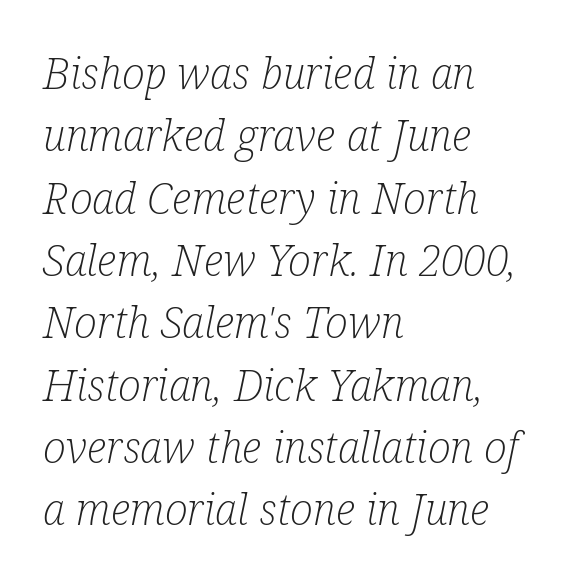
{"serif": "yes", "italic": "yes", "lean": "right", "slant_degrees": 12, "bold": "no", "weight": "light", "width": "condensed", "stroke_contrast": "low", "x_height": "medium", "monospaced": "no", "underline": "no", "align": "left", "line_spacing": "normal", "line_spacing_ratio": 1.45, "letter_spacing": "normal", "letter_spacing_em": 0.0, "glyph_px": 43}
